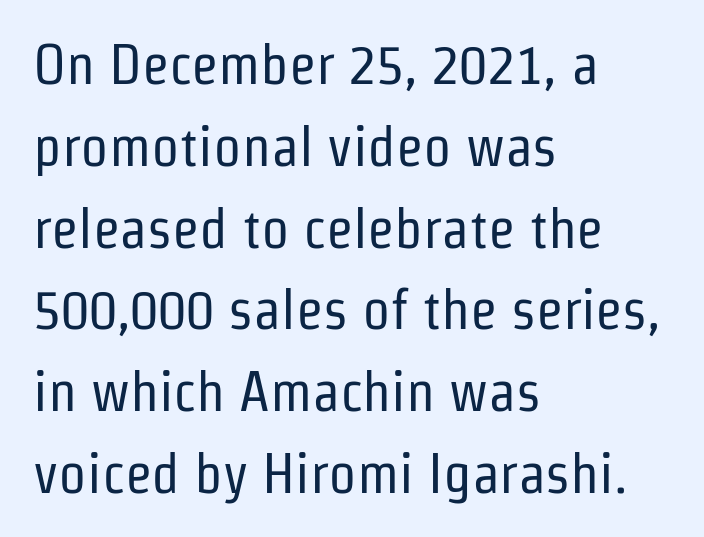
{"serif": "no", "italic": "no", "bold": "no", "weight": "regular", "width": "condensed", "stroke_contrast": "low", "x_height": "medium", "monospaced": "no", "underline": "no", "align": "left", "line_spacing": "normal", "line_spacing_ratio": 1.46, "letter_spacing": "normal", "letter_spacing_em": 0.0, "glyph_px": 56}
